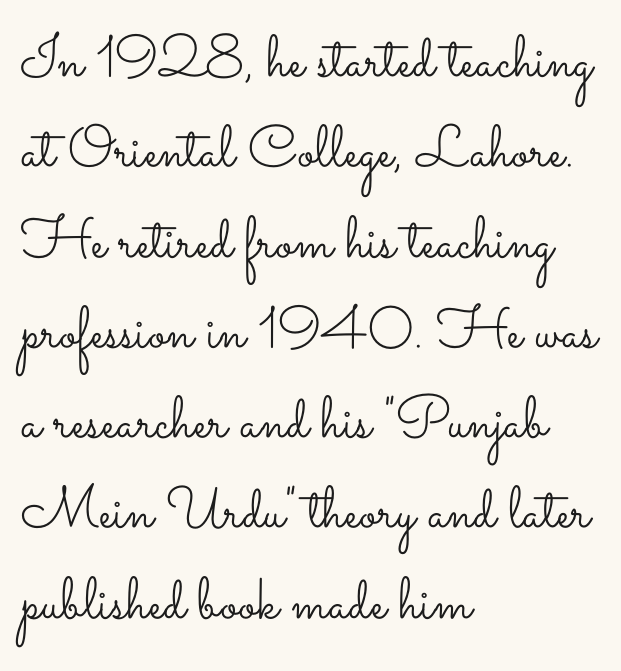
Nobody drew a line under any word here. Think standard paragraph weight, or any step lighter than that. The compositor pushed each line to the left boundary. This sample keeps an unexceptional amount of space between lines.
